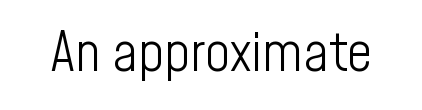
Varying glyph widths throughout — classic text-font behaviour. The passage shown is not bold in any degree. The gap between lines stays unmarked. Unlike a traditional serif, this face leaves its strokes unadorned. Unlike italic type, these characters show no tilt at all.
